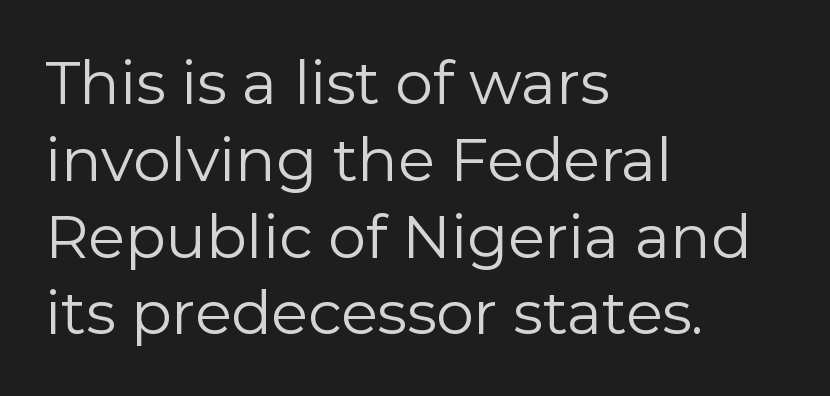
Posture: vertical. Plain, unruled lines of type. Varying glyph widths throughout — classic text-font behaviour. Bold? No — there's no thickening of the strokes. Notice how the passage keeps a crisp vertical edge on the left only. The characters display no serif detailing; their extremities are plain.
